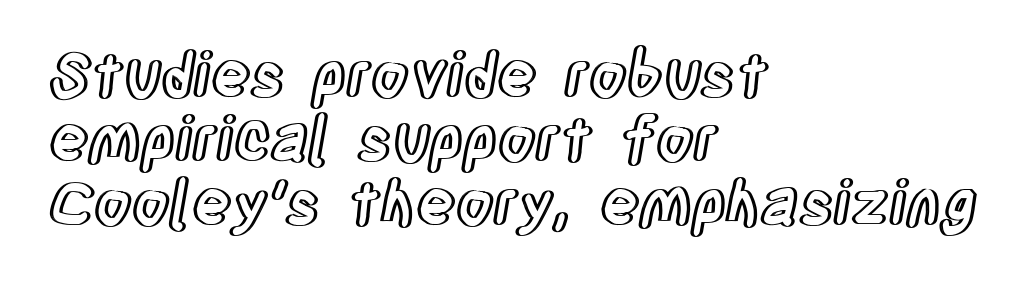
Q: Is the text italic (slanted)? A: Yes.
Q: Is the text underlined? A: No.
Q: How is the paragraph aligned? A: Left-aligned.
Q: Is the spacing between letters normal or unusually wide? A: Normal.
Q: Is the spacing between lines tight, normal or loose? A: Tight.
Q: Width (condensed, normal, or wide)? A: Condensed.
Q: x-height? A: Large.
Q: Monospaced? A: No.
